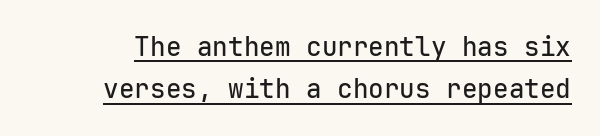
{"italic": "no", "underline": "yes", "line_spacing": "normal", "line_spacing_ratio": 1.63, "letter_spacing": "normal", "letter_spacing_em": 0.0, "glyph_px": 26}
